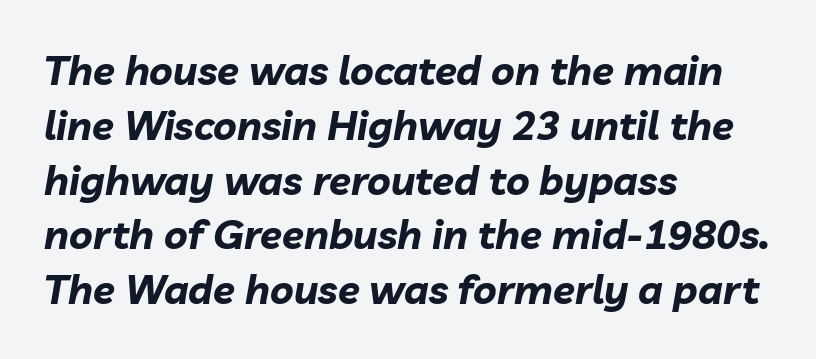
These lines are set flush left with a ragged right edge. Students, note that the glyphs here touch the page at normal intervals. The foot of each line stays bare and open. The rendering uses natural spacing where letterforms have individual widths.
